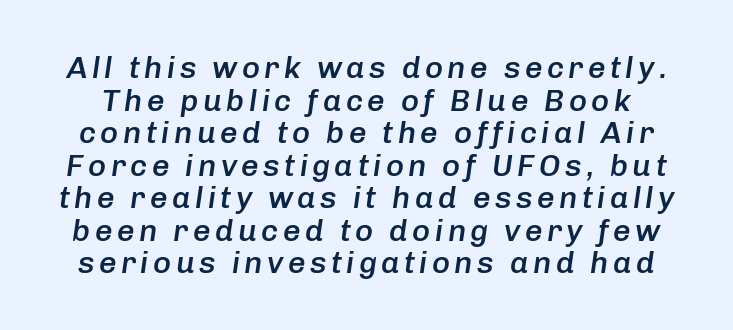
{"italic": "yes", "lean": "right", "slant_degrees": 8, "bold": "semi", "weight": "semibold", "width": "normal", "stroke_contrast": "low", "x_height": "medium", "monospaced": "no", "underline": "no", "line_spacing": "tight", "line_spacing_ratio": 1.05, "glyph_px": 31}
